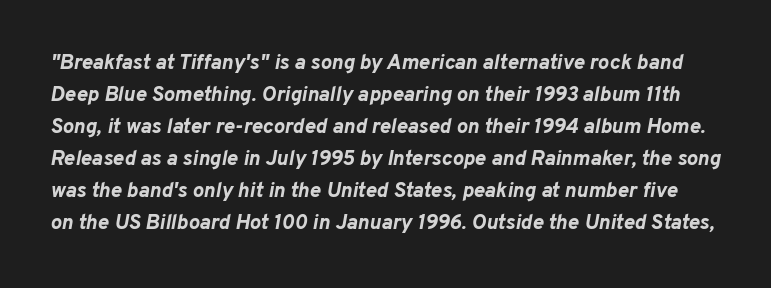
The text carries the slant typical of an italic or oblique font. Nothing unusual about the tracking: characters are spaced as the font intends. Normally led — the rows are evenly, conventionally spaced. Students, this is bold: see how much ink each stroke carries.
